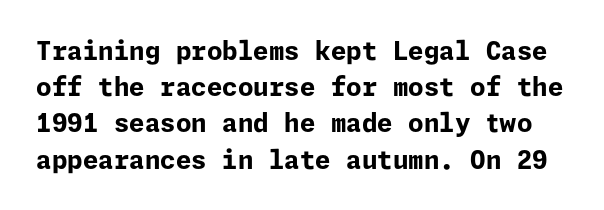
{"italic": "no", "bold": "yes", "underline": "no", "line_spacing": "normal", "line_spacing_ratio": 1.45, "letter_spacing": "normal", "letter_spacing_em": 0.0, "glyph_px": 25}
